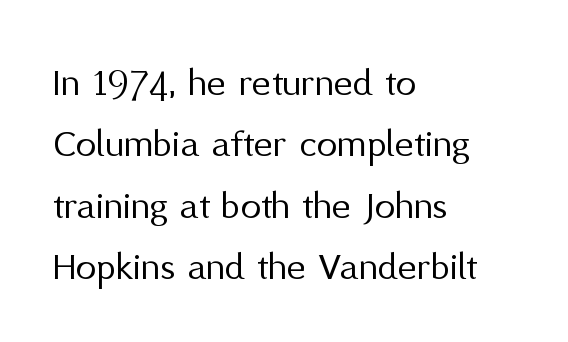
In CSS terms this would be text-align: left. The area under the type is left untouched. Proportional: the letters do not fall into vertical columns. The font is comparable to plain body text, perhaps lighter. If you measured baseline to baseline, you'd find a middling distance.
